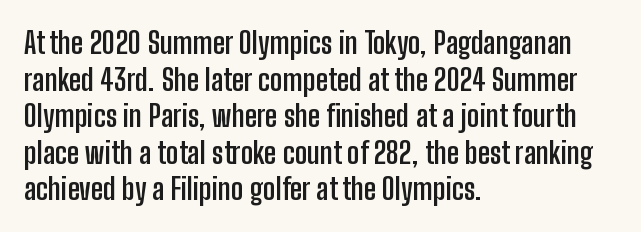
These lines are rendered in a variable-pitch font. Between one letter and the next there's only the usual sliver of space. These lines stack with their left ends in a neat column. This is the regular roman posture of the typeface.
